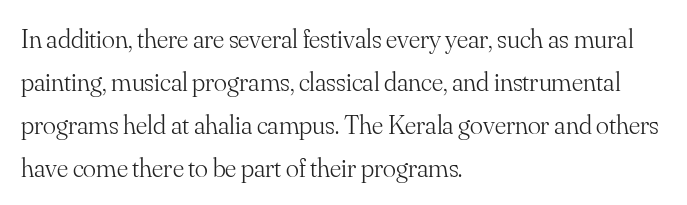
The image shows 27 px text type, upright; set left-aligned, normal line spacing (1.59x), normal letter spacing, not underlined.
